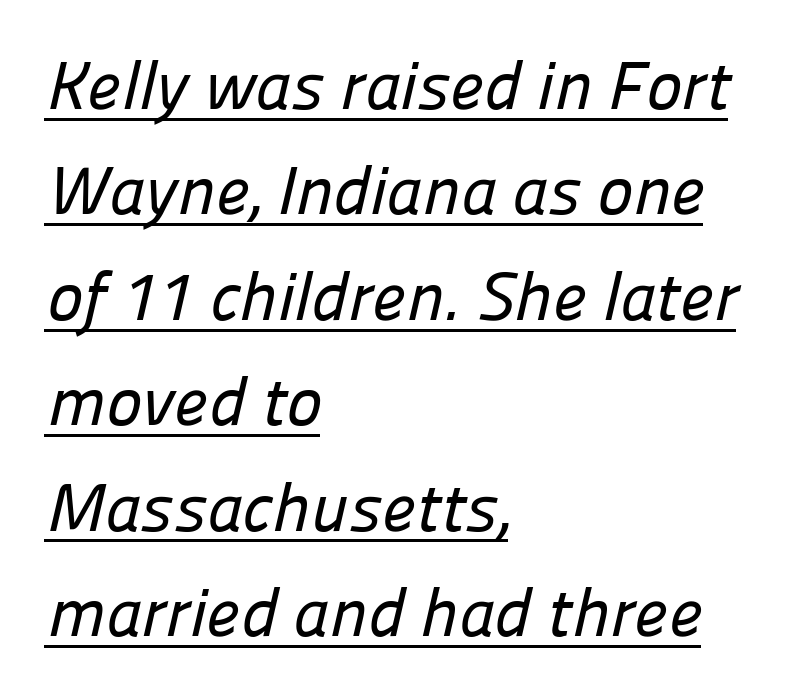
{"serif": "no", "width": "normal", "stroke_contrast": "low", "x_height": "medium", "monospaced": "no", "underline": "yes", "align": "left", "line_spacing": "normal", "line_spacing_ratio": 1.55, "letter_spacing": "normal", "letter_spacing_em": 0.0, "glyph_px": 68}
